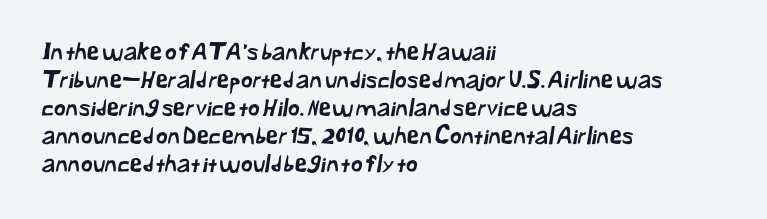
Q: Is the text underlined? A: No.
Q: How is the paragraph aligned? A: Left-aligned.
Q: Is the spacing between letters normal or unusually wide? A: Normal.
